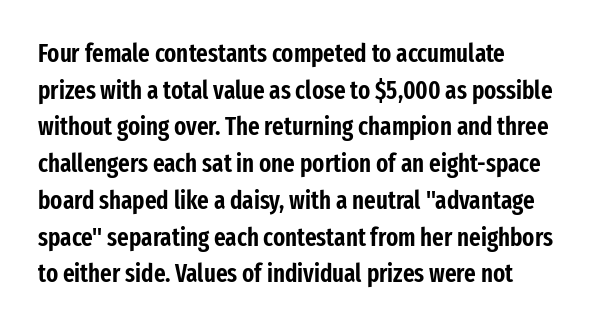
The image shows 25 px text type, upright; set left-aligned, normal line spacing (1.47x), normal letter spacing, not underlined.
